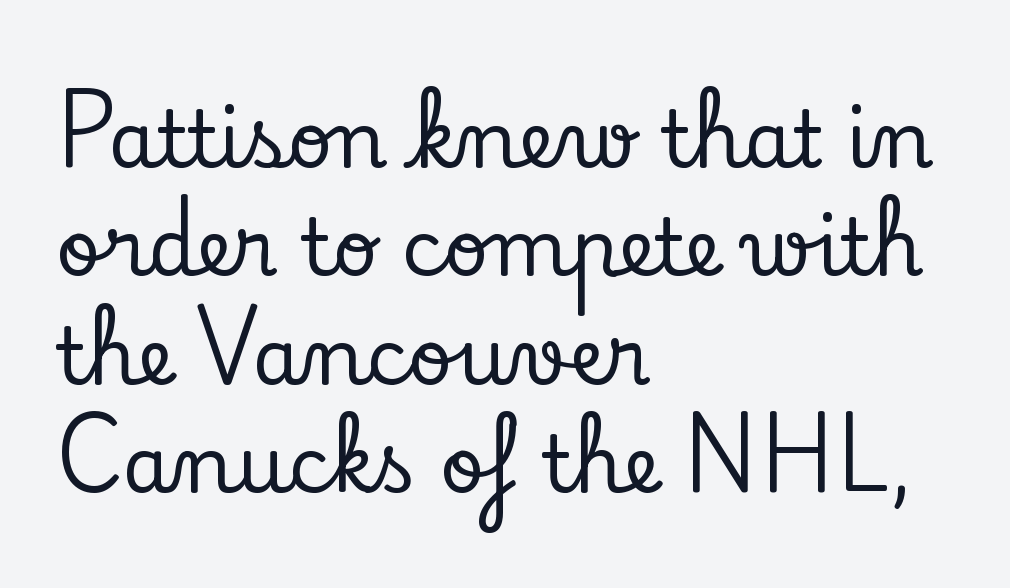
Underlining? Definitely not there. Caption: standard tracking, unaltered. Baseline-to-baseline distance is the conventional proportion of letter height. One-word summary of the alignment: left. The rendering uses natural spacing where letterforms have individual widths.
